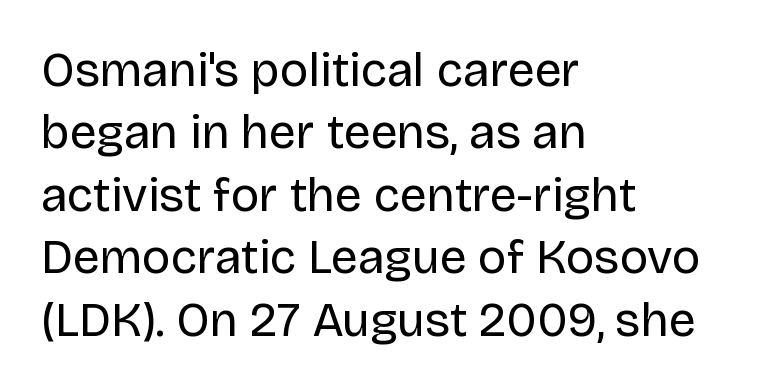
The gaps between neighbouring characters are ordinary and unremarkable. These lines are rendered in a variable-pitch font. The block of text has a typical density, with ordinary space between rows. The text was rendered using a sans face with plain stroke endings. The rag falls on the right side of this text block. Just letters on the line, the space beneath them empty.
